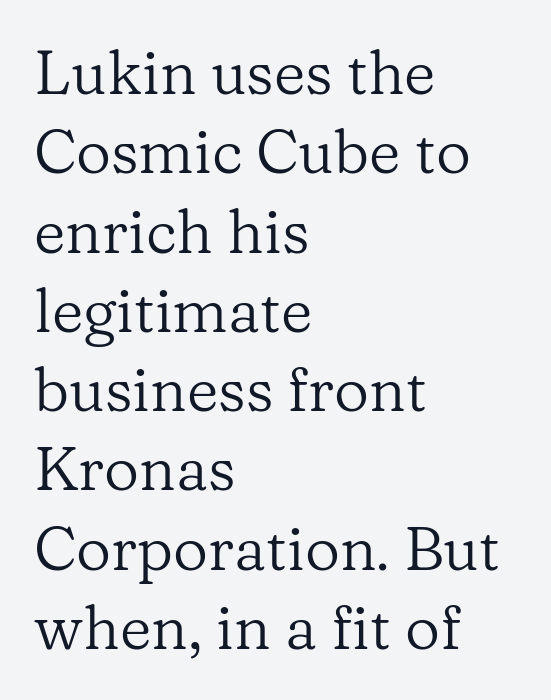
{"serif": "yes", "italic": "no", "bold": "no", "weight": "regular", "width": "normal", "stroke_contrast": "low", "x_height": "medium", "monospaced": "no", "underline": "no", "align": "left", "line_spacing": "normal", "line_spacing_ratio": 1.3, "letter_spacing": "normal", "letter_spacing_em": 0.0, "glyph_px": 61}
